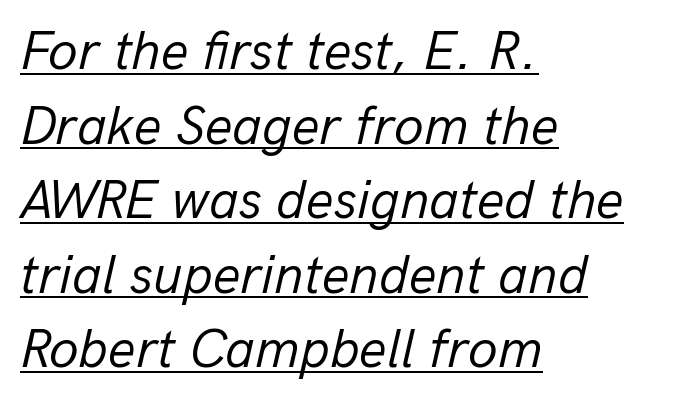
{"italic": "yes", "lean": "right", "slant_degrees": 13, "bold": "no", "weight": "regular", "width": "normal", "stroke_contrast": "low", "x_height": "medium", "monospaced": "no", "underline": "yes", "align": "left", "line_spacing": "normal", "line_spacing_ratio": 1.38, "letter_spacing": "normal", "letter_spacing_em": 0.0, "glyph_px": 54}
